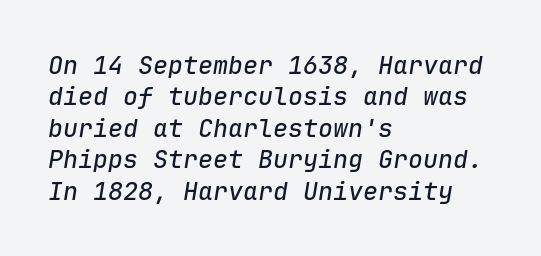
Q: Is the text italic (slanted)? A: Yes, it leans right by about 9 degrees.
Q: Is the text underlined? A: No.
Q: How is the paragraph aligned? A: Left-aligned.
Q: Is the spacing between letters normal or unusually wide? A: Normal.
Q: Is the spacing between lines tight, normal or loose? A: Normal.
